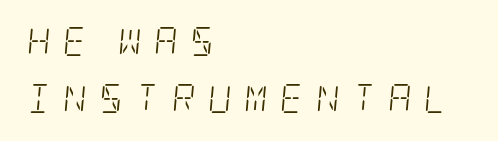
Q: Is the text bold? A: No.
Q: Is the text italic (slanted)? A: Yes, it leans right by about 5 degrees.
Q: Is the typeface a serif or a sans-serif typeface? A: Serif.
Q: Is the text underlined? A: No.
Q: How is the paragraph aligned? A: Left-aligned.
Q: Is the spacing between letters normal or unusually wide? A: Unusually wide.
Q: Is the spacing between lines tight, normal or loose? A: Loose.
Q: Width (condensed, normal, or wide)? A: Condensed.
Q: Stroke contrast? A: Low.
Q: x-height? A: Large.
